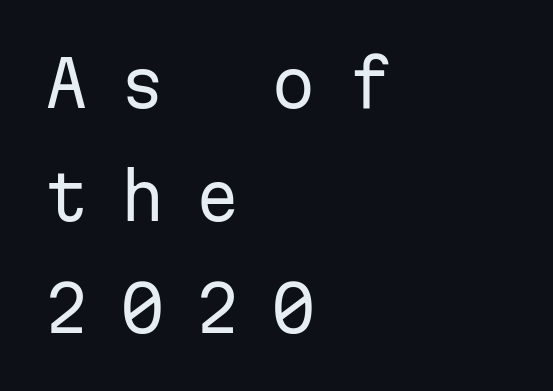
{"serif": "no", "italic": "no", "bold": "no", "weight": "regular", "width": "normal", "stroke_contrast": "low", "x_height": "medium", "monospaced": "yes", "underline": "no", "align": "left", "line_spacing_ratio": 1.76, "letter_spacing": "wide", "letter_spacing_em": 0.48, "glyph_px": 64}
